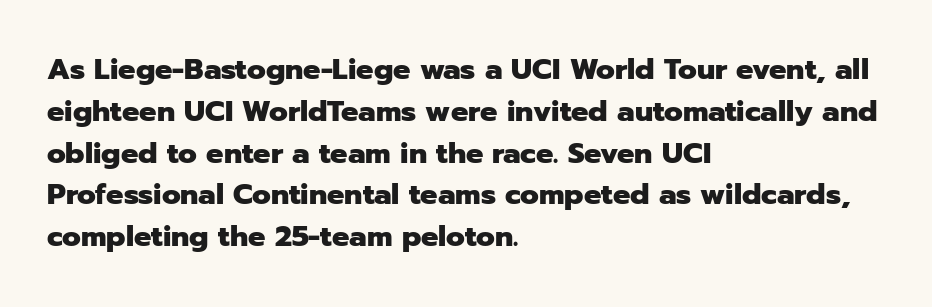
Q: Is the text bold? A: Yes.
Q: Is the text italic (slanted)? A: No, it is upright.
Q: Is the typeface a serif or a sans-serif typeface? A: Sans-serif.
Q: Is the text underlined? A: No.
Q: How is the paragraph aligned? A: Left-aligned.
Q: Is the spacing between letters normal or unusually wide? A: Normal.
Q: Is the spacing between lines tight, normal or loose? A: Normal.
Q: Width (condensed, normal, or wide)? A: Normal.
Q: Stroke contrast? A: Low.
Q: x-height? A: Medium.
Q: Monospaced? A: No.
